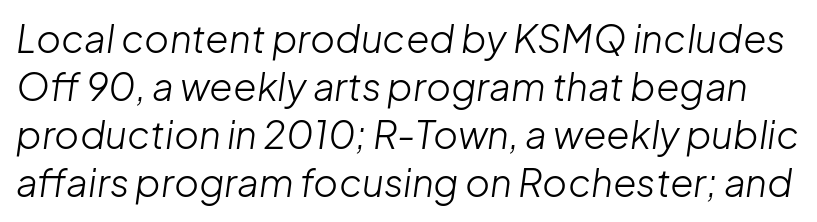
The image shows 38 px light type, italic (leaning right); set normal line spacing (1.26x), normal letter spacing, not underlined; low stroke contrast and a medium x-height.
